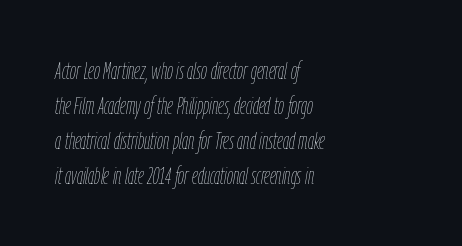
You could call the tracking neutral — neither tight nor loose. Does the lettering tilt? It does — this is italic. Stroke mass is kept to a normal reading level or below. The designer left line spacing at the default. Casual observation: everything's shoved over to the left. Each row of text sits above clean, open space.
